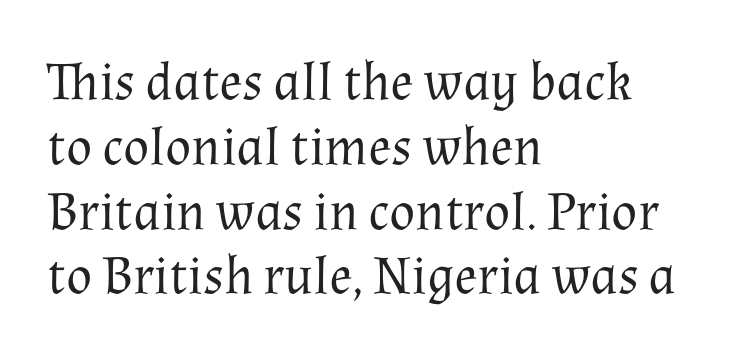
Q: Is the text bold? A: No.
Q: Is the text italic (slanted)? A: No, it is upright.
Q: Is the typeface a serif or a sans-serif typeface? A: Serif.
Q: Is the text underlined? A: No.
Q: How is the paragraph aligned? A: Left-aligned.
Q: Is the spacing between letters normal or unusually wide? A: Normal.
Q: Width (condensed, normal, or wide)? A: Normal.
Q: Stroke contrast? A: Medium.
Q: x-height? A: Medium.
Q: Monospaced? A: No.
